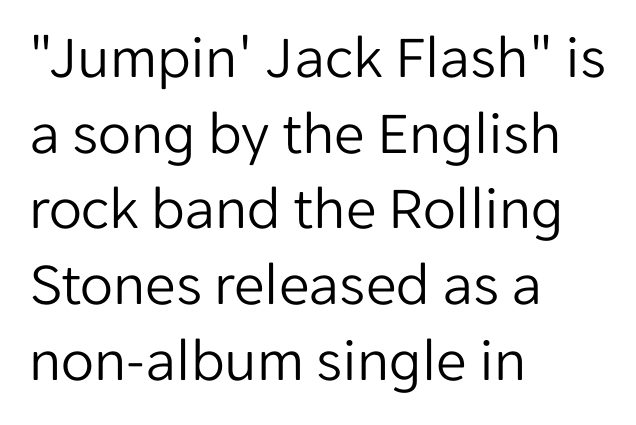
Q: Is the text bold? A: No.
Q: Is the text italic (slanted)? A: No, it is upright.
Q: Is the typeface a serif or a sans-serif typeface? A: Sans-serif.
Q: Is the text underlined? A: No.
Q: How is the paragraph aligned? A: Left-aligned.
Q: Is the spacing between letters normal or unusually wide? A: Normal.
Q: Width (condensed, normal, or wide)? A: Normal.
Q: Stroke contrast? A: Low.
Q: x-height? A: Medium.
Q: Monospaced? A: No.
